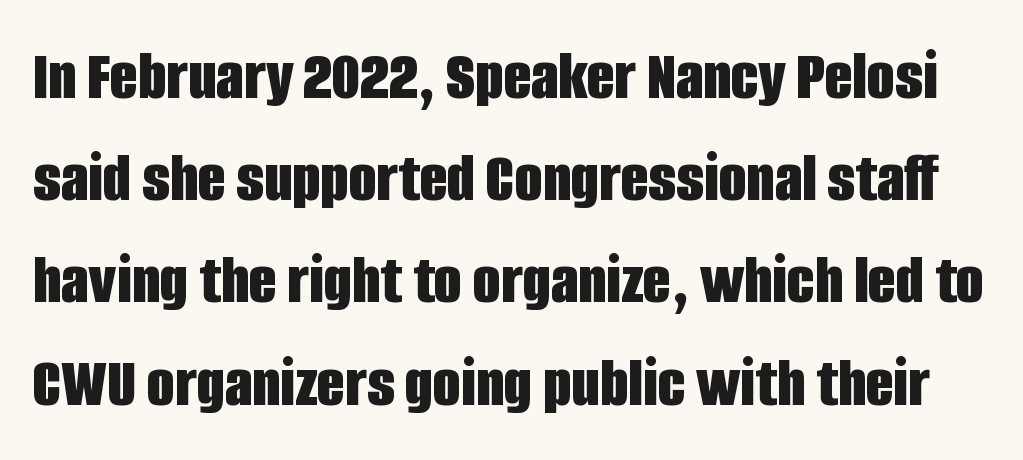
The image shows 72 px bold, condensed sans-serif type, upright; set normal line spacing (1.42x), normal letter spacing, not underlined; low stroke contrast and a large x-height.
